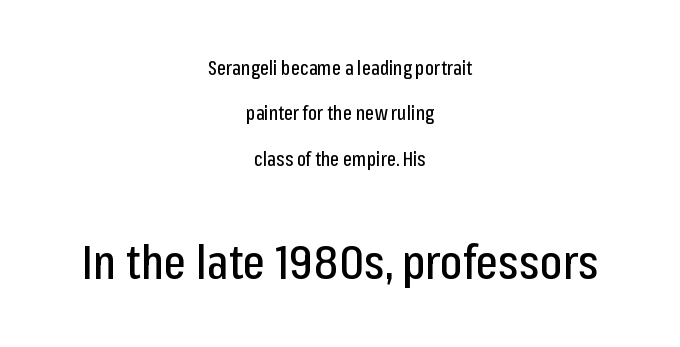
{"serif": "no", "italic": "no", "width": "condensed", "stroke_contrast": "low", "x_height": "medium", "monospaced": "no", "underline": "no", "align": "center", "line_spacing": "loose", "line_spacing_ratio": 2.39, "letter_spacing": "normal", "letter_spacing_em": 0.0, "larger_block": "second", "size_ratio": 2.47, "glyph_px": 47}
